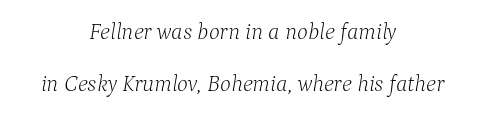
Underline: absent. Is the type slanted? Yes — the strokes lean at a clear angle. This sample uses plain, unmodified letter spacing. Centered paragraph, ragged on both sides. Is the stroke heavy? The answer is a plain regular-or-lighter. Vertical spacing — loose.
